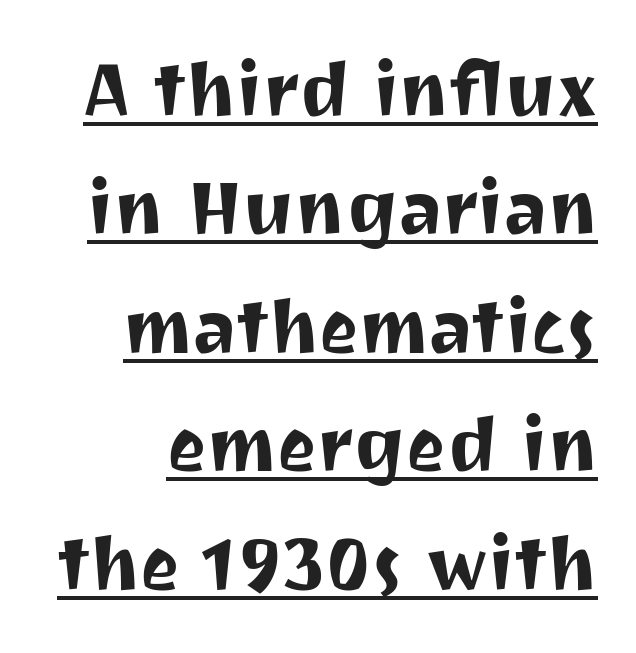
The image shows 75 px sans-serif type, upright; set right-aligned, normal line spacing (1.58x), normal letter spacing, underlined; medium stroke contrast and a medium x-height.
